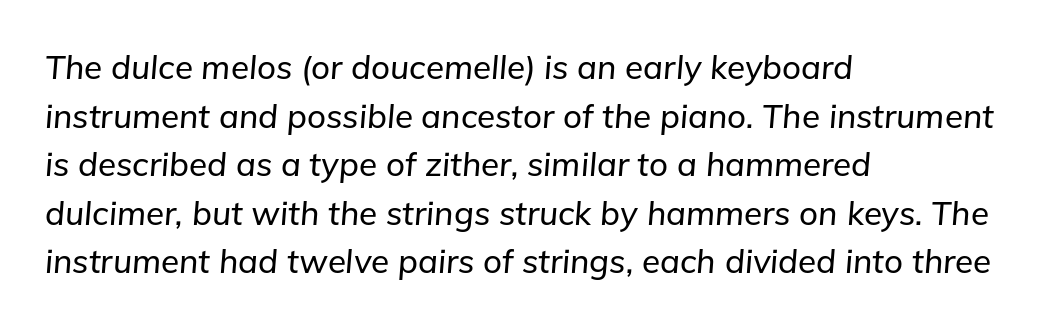
{"italic": "yes", "lean": "right", "slant_degrees": 5, "width": "normal", "stroke_contrast": "low", "x_height": "medium", "monospaced": "no", "underline": "no", "align": "left", "line_spacing": "normal", "line_spacing_ratio": 1.47, "letter_spacing": "normal", "letter_spacing_em": 0.0, "glyph_px": 33}
